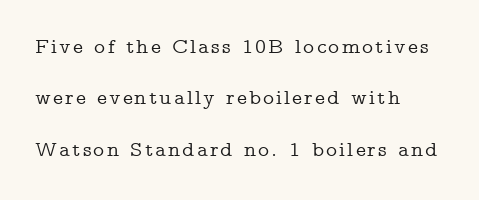
The block of text is sparse from top to bottom, with ample space between rows. A classic flush-left, rag-right setting is used for this passage. When letters stand straight like this, we call the style roman or upright. Beneath every word, the page is bare.
